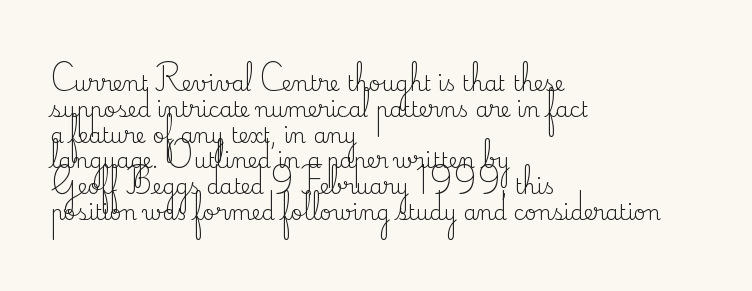
Visually the block forms a straight wall on the left and a jagged coastline on the right. This sample uses plain, unmodified letter spacing. The face looks like a standard text weight, possibly lighter. Check under the words: just untouched page. Does the lettering tilt? It doesn't — this is upright.
